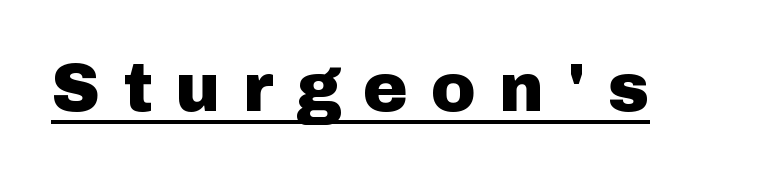
{"serif": "no", "italic": "no", "bold": "yes", "weight": "heavy", "width": "normal", "stroke_contrast": "low", "x_height": "medium", "monospaced": "no", "underline": "yes", "letter_spacing": "wide", "letter_spacing_em": 0.33, "glyph_px": 68}
